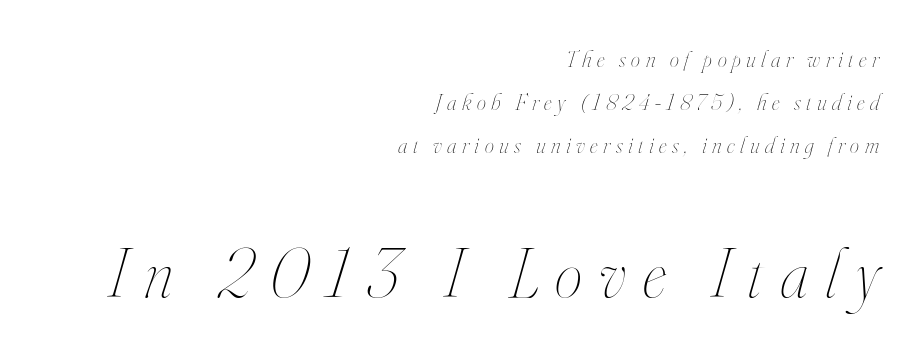
Every row of glyphs terminates at an identical x-position on the right. On a weight scale, this lands at 450 or below. The rendering inserts visible extra space after every character. Every character sits at an angle, as italics do. Any mark beneath the type? The region is blank.
